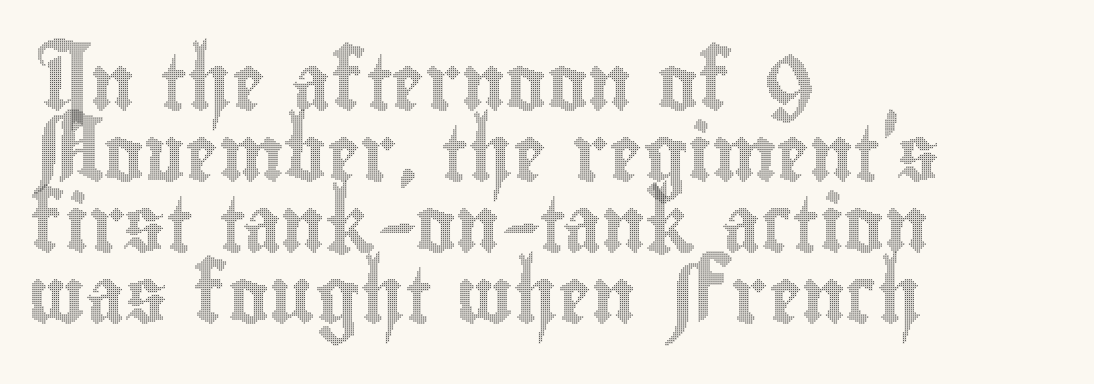
A student would call this left alignment; a typographer would say flush left, rag right. In terms of leading, this rendering sits right in the middle. Is there any slant? The stems are plumb. Just letters on the line, the space beneath them empty.
